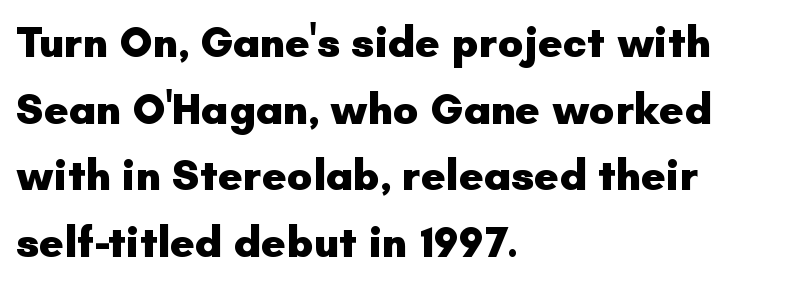
Characters remain perfectly vertical along every line. This rendering employs a face without finishing strokes, i.e., a sans-serif. The lines are quadded left. Do the characters align in a grid? No, the font is proportional.
